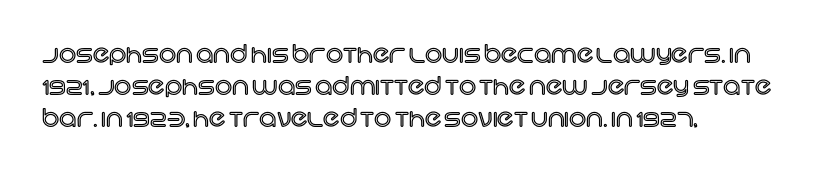
No italicization has been applied; the sample stays upright. The vertical gap from one line to the next is medium. Standard letterfit; no display-style spreading of the glyphs. The passage is arranged the way most books set body copy — flush left. Rule under the text: the space is simply empty.
